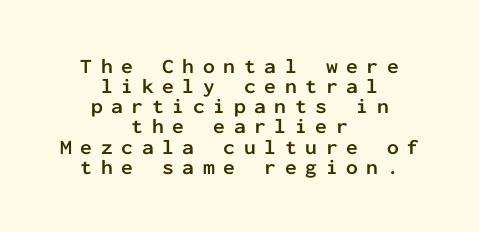
{"italic": "no", "bold": "yes", "underline": "no", "align": "center", "line_spacing": "tight", "line_spacing_ratio": 0.96, "letter_spacing": "wide", "letter_spacing_em": 0.41, "glyph_px": 21}
